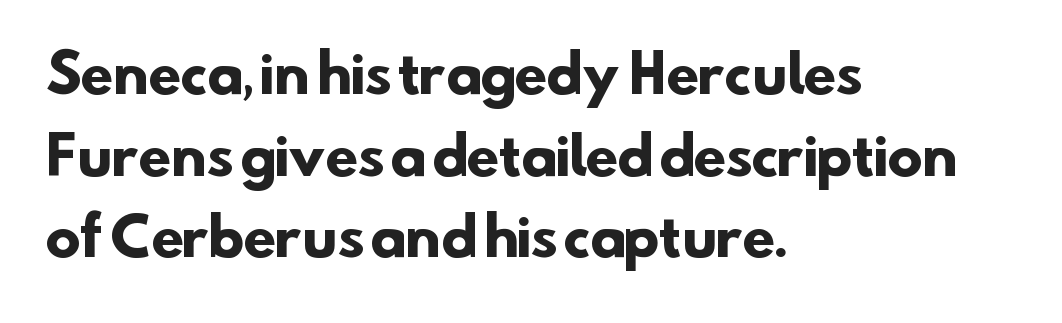
Notice how the passage keeps a crisp vertical edge on the left only. Varying glyph widths throughout — classic text-font behaviour. Successive baselines arrive at the customary interval. The glyphs in this specimen are sans serif. You could call the tracking neutral — neither tight nor loose.
